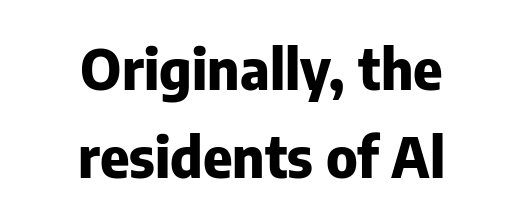
Q: Is the text bold? A: Yes.
Q: Is the text italic (slanted)? A: No, it is upright.
Q: Is the typeface a serif or a sans-serif typeface? A: Sans-serif.
Q: Is the text underlined? A: No.
Q: How is the paragraph aligned? A: Centered.
Q: Is the spacing between letters normal or unusually wide? A: Normal.
Q: Is the spacing between lines tight, normal or loose? A: Normal.
Q: Width (condensed, normal, or wide)? A: Normal.
Q: Stroke contrast? A: Low.
Q: x-height? A: Medium.
Q: Monospaced? A: No.
